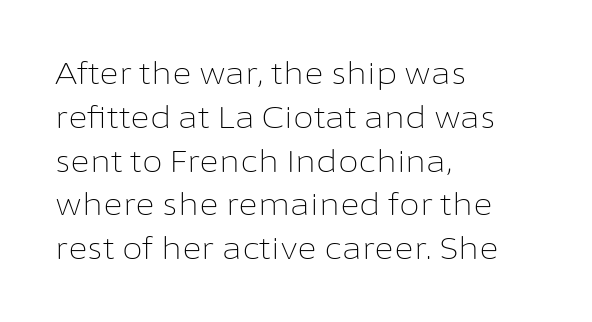
The letters stand upright; this is a roman face. The glyphs in this specimen are sans serif. Whoever set this chose a conventional vertical rhythm. Nothing unusual about the tracking: characters are spaced as the font intends. Alignment: flush left.
